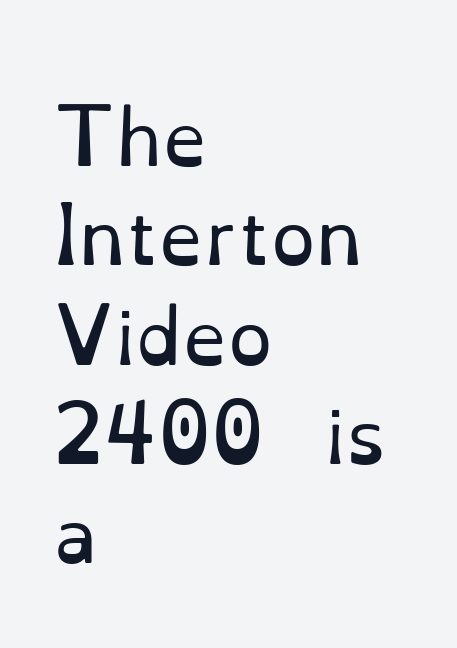
Any mark beneath the type? The region is blank. The rendering shows small feet on the letterforms — a serif design. Baseline-to-baseline distance is the conventional proportion of letter height. No italicization has been applied; the sample stays upright. What stands out about the letter spacing? Nothing — it is the standard amount. The rendering anchors every line to the left-hand side.
